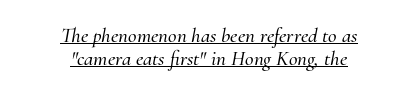
{"italic": "yes", "lean": "right", "slant_degrees": 10, "underline": "yes", "align": "center", "line_spacing": "tight", "line_spacing_ratio": 1.08, "letter_spacing": "normal", "letter_spacing_em": 0.0, "glyph_px": 21}
